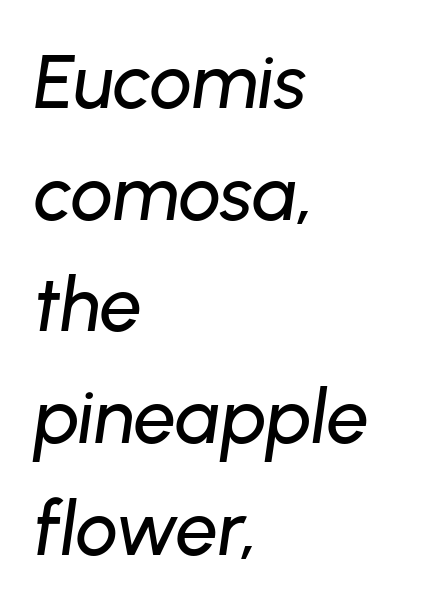
Q: Is the text italic (slanted)? A: Yes, it leans right by about 8 degrees.
Q: Is the text underlined? A: No.
Q: How is the paragraph aligned? A: Left-aligned.
Q: Is the spacing between letters normal or unusually wide? A: Normal.
Q: Is the spacing between lines tight, normal or loose? A: Normal.
Q: Width (condensed, normal, or wide)? A: Normal.
Q: Stroke contrast? A: Low.
Q: x-height? A: Medium.
Q: Monospaced? A: No.
